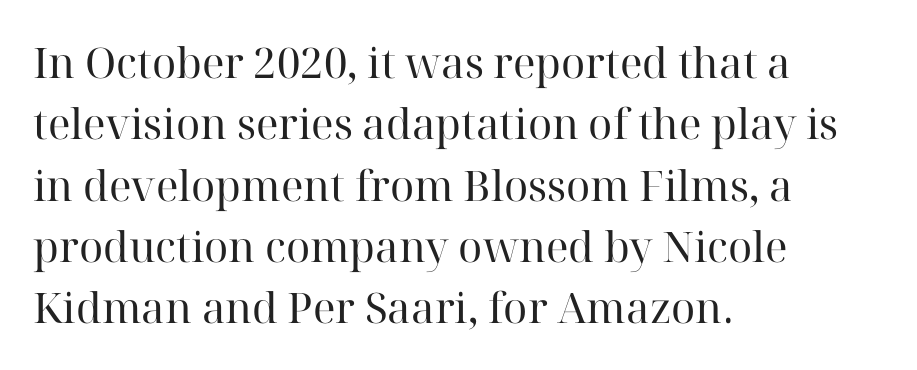
Q: Is the text bold? A: No.
Q: Is the text italic (slanted)? A: No, it is upright.
Q: Is the typeface a serif or a sans-serif typeface? A: Serif.
Q: Is the text underlined? A: No.
Q: How is the paragraph aligned? A: Left-aligned.
Q: Is the spacing between letters normal or unusually wide? A: Normal.
Q: Is the spacing between lines tight, normal or loose? A: Normal.
Q: Width (condensed, normal, or wide)? A: Normal.
Q: Stroke contrast? A: High.
Q: x-height? A: Medium.
Q: Monospaced? A: No.
